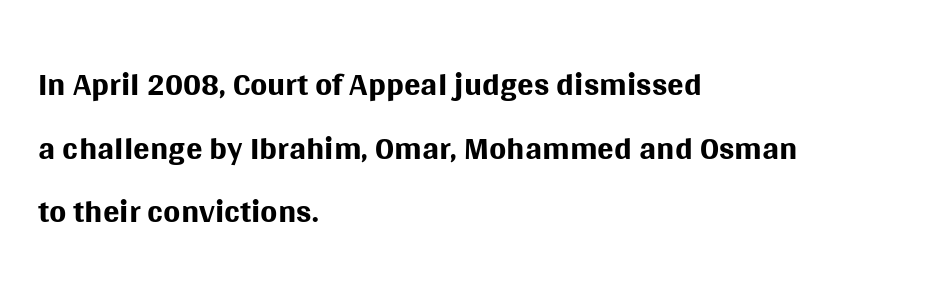
No heavy texture on the line: the type isn't bold. The text was rendered using a sans face with plain stroke endings. Think of a printed novel: that variable character pitch is what you see here. The type sits square on the baseline with zero lean.
